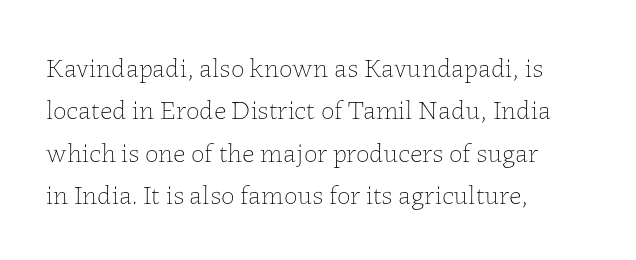
Characters follow at the spacing the type designer built in. Where is the straight margin? On the left. Weight: regular or lighter. Check the space under the baseline: it is left empty. Each new line begins a customary step beneath the previous one.
